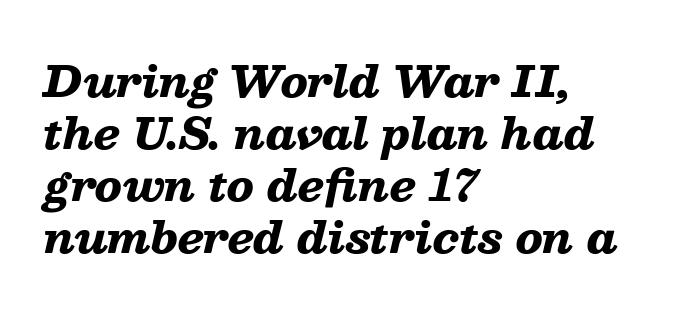
Q: Is the text bold? A: Yes.
Q: Is the text italic (slanted)? A: Yes, it leans right by about 13 degrees.
Q: Is the text underlined? A: No.
Q: How is the paragraph aligned? A: Left-aligned.
Q: Is the spacing between letters normal or unusually wide? A: Normal.
Q: Width (condensed, normal, or wide)? A: Wide.
Q: Stroke contrast? A: Low.
Q: x-height? A: Medium.
Q: Monospaced? A: No.
